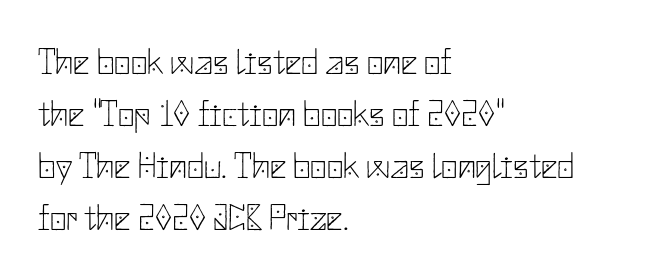
Q: Is the text bold? A: No.
Q: Is the text italic (slanted)? A: No, it is upright.
Q: Is the typeface a serif or a sans-serif typeface? A: Sans-serif.
Q: Is the text underlined? A: No.
Q: How is the paragraph aligned? A: Left-aligned.
Q: Is the spacing between letters normal or unusually wide? A: Normal.
Q: Is the spacing between lines tight, normal or loose? A: Normal.
Q: Width (condensed, normal, or wide)? A: Normal.
Q: Stroke contrast? A: Low.
Q: x-height? A: Small.
